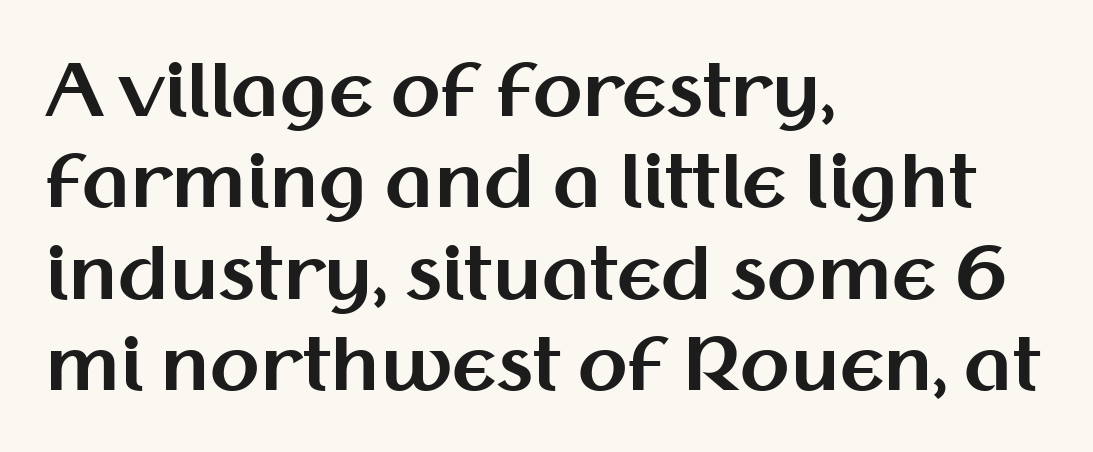
{"serif": "no", "italic": "no", "bold": "yes", "weight": "bold", "width": "normal", "stroke_contrast": "medium", "x_height": "medium", "monospaced": "no", "underline": "no", "align": "left", "line_spacing": "normal", "line_spacing_ratio": 1.27, "letter_spacing": "normal", "letter_spacing_em": 0.0, "glyph_px": 72}
